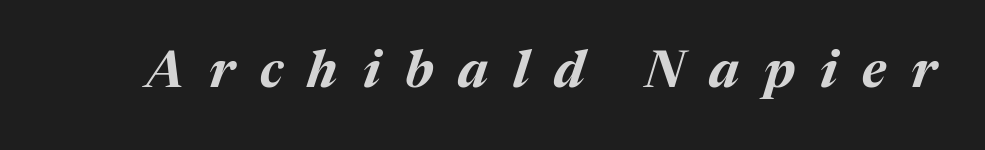
{"italic": "yes", "lean": "right", "slant_degrees": 17, "bold": "yes", "weight": "bold", "width": "normal", "stroke_contrast": "medium", "x_height": "medium", "monospaced": "no", "underline": "no", "letter_spacing": "wide", "letter_spacing_em": 0.49, "glyph_px": 51}
